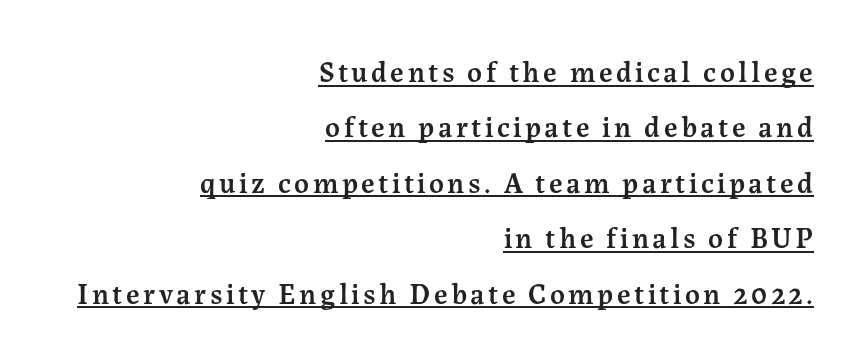
{"serif": "yes", "italic": "no", "bold": "semi", "weight": "semibold", "width": "normal", "stroke_contrast": "medium", "x_height": "medium", "monospaced": "no", "underline": "yes", "align": "right", "line_spacing": "loose", "line_spacing_ratio": 1.91, "glyph_px": 29}
